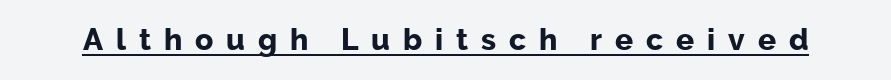
These words are printed bold, with thick strokes throughout. Spacing between characters has been opened up far beyond the box default. Characters remain perfectly vertical along every line. Honestly, the underline is the first thing you notice here.
